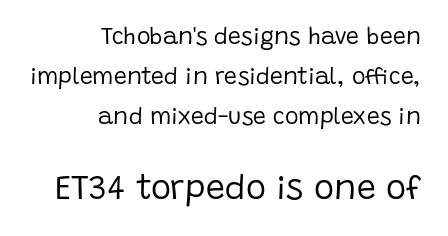
Plain, unruled lines of type. In CSS terms this would be text-align: right. In terms of letterspacing, this is plain default setting. Regarding serifs, this sample does without them. The axis of the letterforms is exactly vertical.
